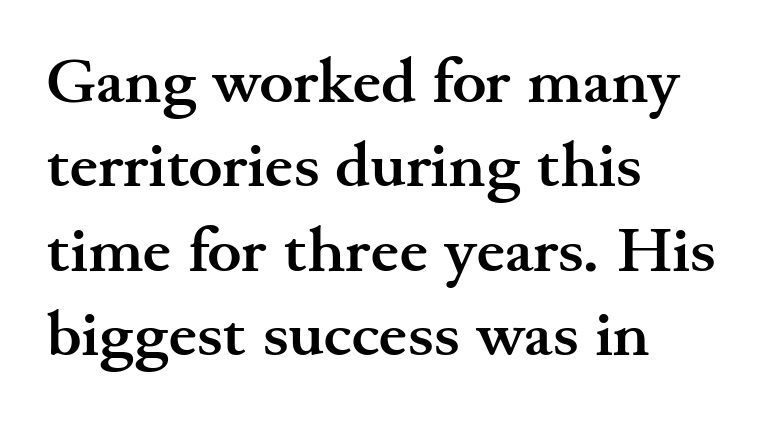
The ragged edge is on the right, which tells us the setting is flush left. A typesetter would call this zero additional tracking. Proportional: the letters do not fall into vertical columns. Italic: no, the glyphs are upright roman. Type style note: has serifs. The space between consecutive lines is moderate.
